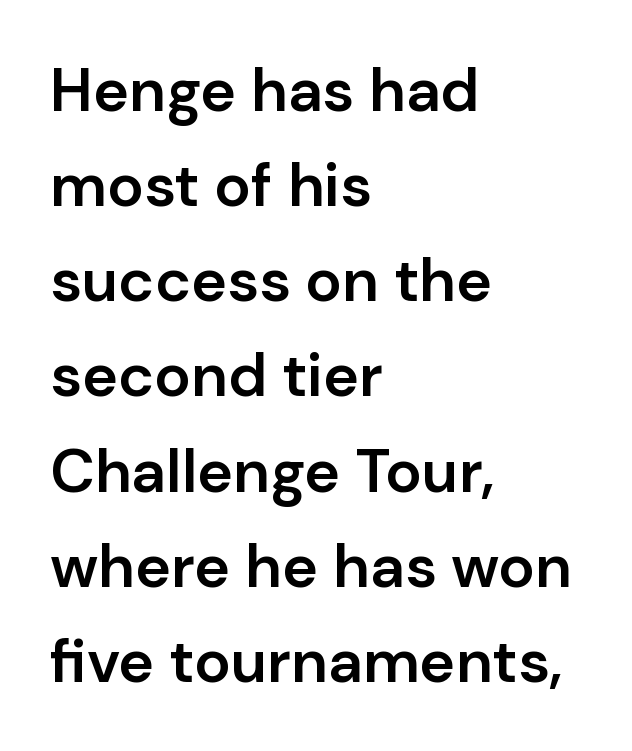
{"serif": "no", "italic": "no", "bold": "semi", "weight": "semibold", "width": "normal", "stroke_contrast": "low", "x_height": "medium", "monospaced": "no", "underline": "no", "align": "left", "line_spacing": "normal", "line_spacing_ratio": 1.56, "letter_spacing": "normal", "letter_spacing_em": 0.0, "glyph_px": 61}
